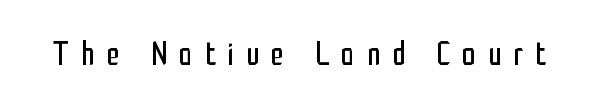
Q: Is the text bold? A: No.
Q: Is the text italic (slanted)? A: No, it is upright.
Q: Is the typeface a serif or a sans-serif typeface? A: Sans-serif.
Q: Is the text underlined? A: No.
Q: Is the spacing between letters normal or unusually wide? A: Unusually wide.
Q: Width (condensed, normal, or wide)? A: Condensed.
Q: Stroke contrast? A: Low.
Q: x-height? A: Medium.
Q: Monospaced? A: No.
